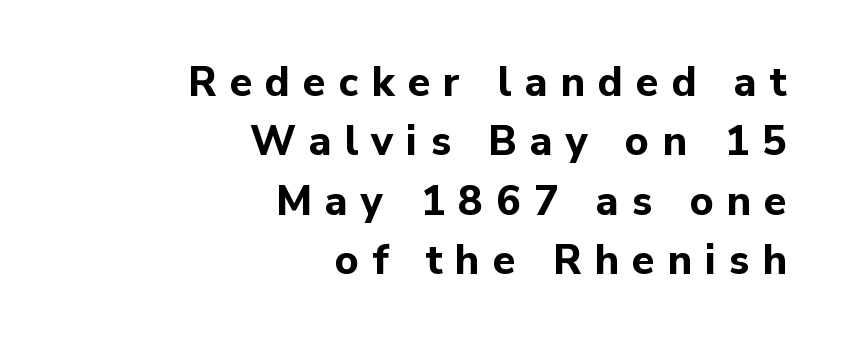
The image shows 41 px bold sans-serif type, upright; set right-aligned, normal line spacing (1.45x), unusually wide letter spacing (+0.32 em), not underlined; low stroke contrast and a medium x-height.
